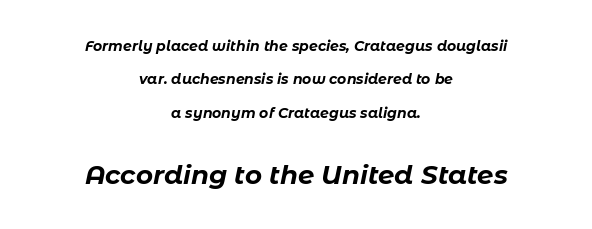
{"italic": "yes", "lean": "right", "slant_degrees": 11, "bold": "yes", "underline": "no", "align": "center", "line_spacing": "loose", "line_spacing_ratio": 2.39, "letter_spacing": "normal", "letter_spacing_em": 0.0, "larger_block": "second", "size_ratio": 1.86, "glyph_px": 26}
